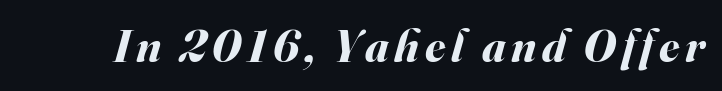
The image shows 46 px bold type, italic (leaning right); set not underlined; medium stroke contrast and a small x-height.
